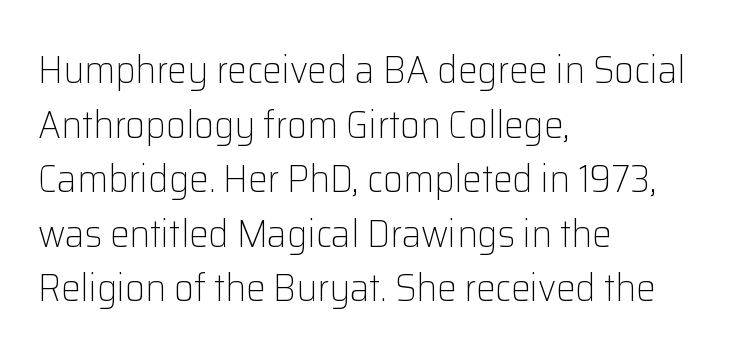
The line texture is even and compact thanks to regular tracking. Quick note: underline off. Does the type have serifs? No, each stem ends abruptly. Varying glyph widths throughout — classic text-font behaviour. The letters stand straight up with perfectly vertical stems.
